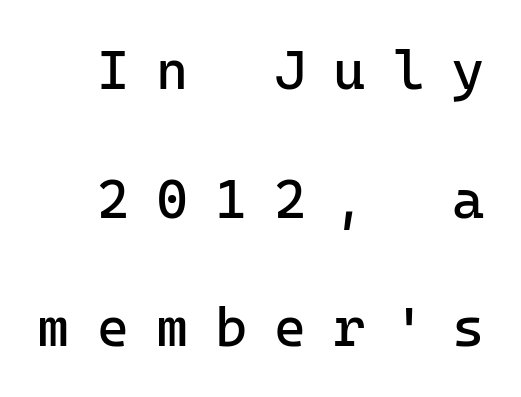
Q: Is the text bold? A: No.
Q: Is the text italic (slanted)? A: No, it is upright.
Q: Is the typeface a serif or a sans-serif typeface? A: Sans-serif.
Q: Is the text underlined? A: No.
Q: Is the spacing between letters normal or unusually wide? A: Unusually wide.
Q: Is the spacing between lines tight, normal or loose? A: Loose.
Q: Width (condensed, normal, or wide)? A: Normal.
Q: Stroke contrast? A: Low.
Q: x-height? A: Medium.
Q: Monospaced? A: Yes.
